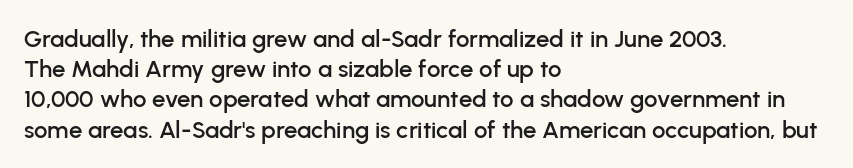
Leading: standard. Ascenders rise straight up at ninety degrees. The text block is weighted toward the left margin, trailing off unevenly rightward. Default kerning and tracking; the words read as compact shapes. Underlining? Definitely not there.
